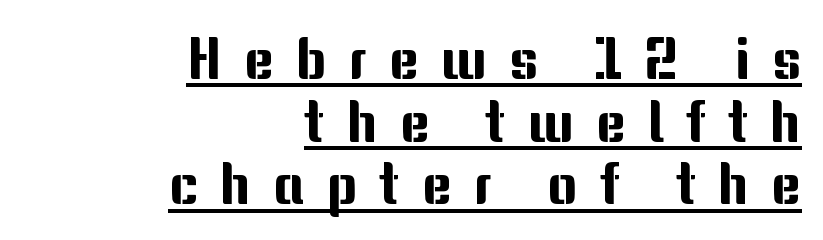
The image shows 57 px sans-serif type, upright; set right-aligned, tight line spacing (1.1x), unusually wide letter spacing (+0.39 em), underlined; medium stroke contrast and a medium x-height.
